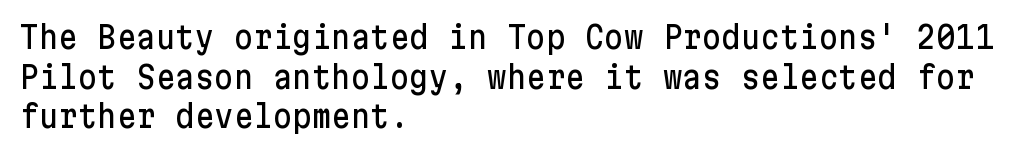
Does the type have serifs? No, each stem ends abruptly. Glance below the letters and you will spot only blank space. Vertical spacing — default. Is there any slant? The stems are plumb. The letterforms sit shoulder to shoulder at normal distance. Horizontally, the lines are justified to the leading edge only.
